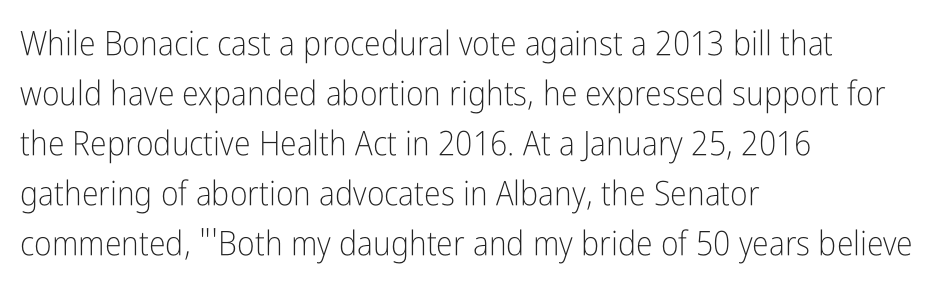
Letters have the restrained weight of plain body copy at most. The line-height multiplier appears to be the usual default. A typesetter would call this proportional, since set widths differ per character. The space beneath each line is pristine and unruled. The compositor pushed each line to the left boundary. Does the lettering tilt? It doesn't — this is upright.
